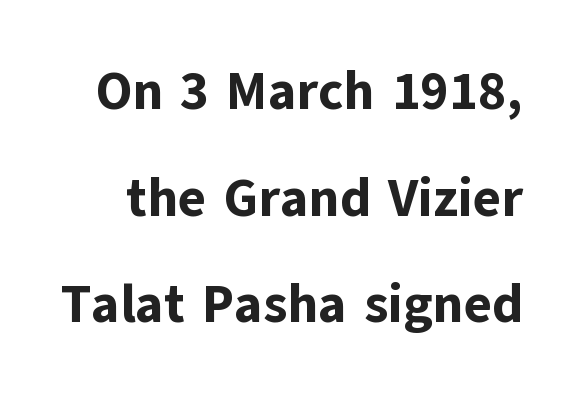
The image shows 53 px bold sans-serif type, upright; set loose line spacing (2.01x), normal letter spacing, not underlined; low stroke contrast and a medium x-height.
